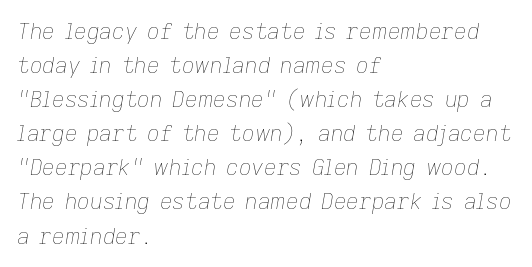
Q: Is the text bold? A: No.
Q: Is the text italic (slanted)? A: Yes, it leans right by about 9 degrees.
Q: Is the text underlined? A: No.
Q: How is the paragraph aligned? A: Left-aligned.
Q: Is the spacing between letters normal or unusually wide? A: Normal.
Q: Is the spacing between lines tight, normal or loose? A: Normal.
